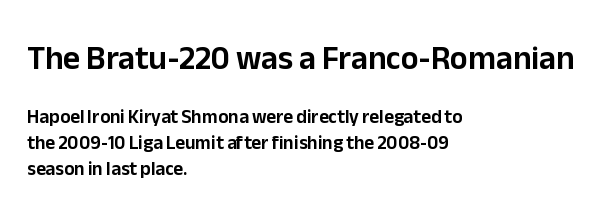
Q: Is the text italic (slanted)? A: No, it is upright.
Q: Is the typeface a serif or a sans-serif typeface? A: Sans-serif.
Q: Is the text underlined? A: No.
Q: How is the paragraph aligned? A: Left-aligned.
Q: Is the spacing between letters normal or unusually wide? A: Normal.
Q: Is the spacing between lines tight, normal or loose? A: Normal.
Q: Which block of text is set in a larger size, the first (top) or the second (bottom)? A: The first (top) one.
Q: Width (condensed, normal, or wide)? A: Normal.
Q: Stroke contrast? A: Low.
Q: x-height? A: Medium.
Q: Monospaced? A: No.
